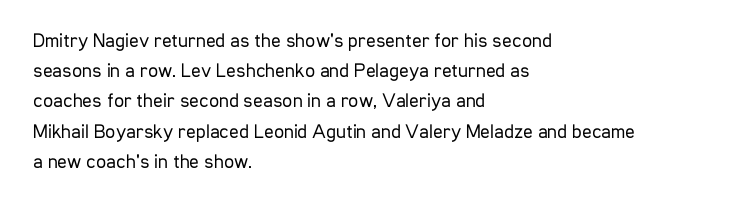
What stands out about the letter spacing? Nothing — it is the standard amount. The axis of the letterforms is exactly vertical. Check the space under the baseline: it is left empty. Evenly set lines give the paragraph a standard silhouette.
